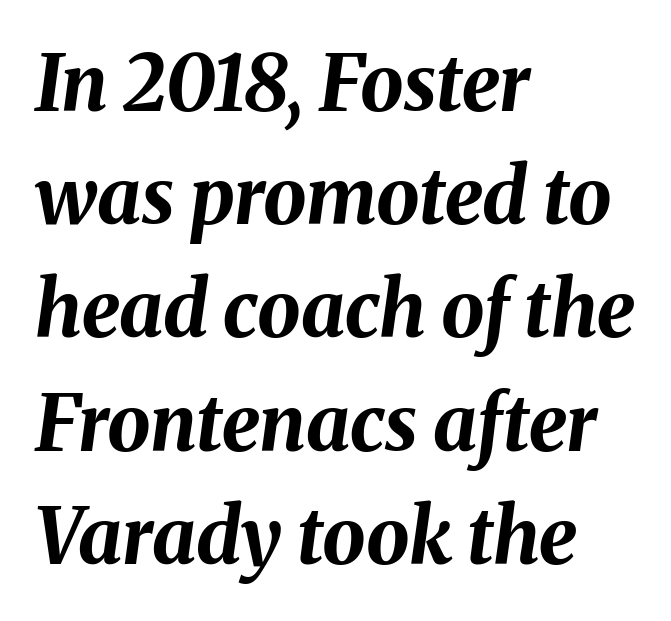
Q: Is the text bold? A: Yes.
Q: Is the text italic (slanted)? A: Yes, it leans right by about 8 degrees.
Q: Is the text underlined? A: No.
Q: How is the paragraph aligned? A: Left-aligned.
Q: Is the spacing between letters normal or unusually wide? A: Normal.
Q: Is the spacing between lines tight, normal or loose? A: Normal.
Q: Width (condensed, normal, or wide)? A: Normal.
Q: Stroke contrast? A: Medium.
Q: x-height? A: Medium.
Q: Monospaced? A: No.
